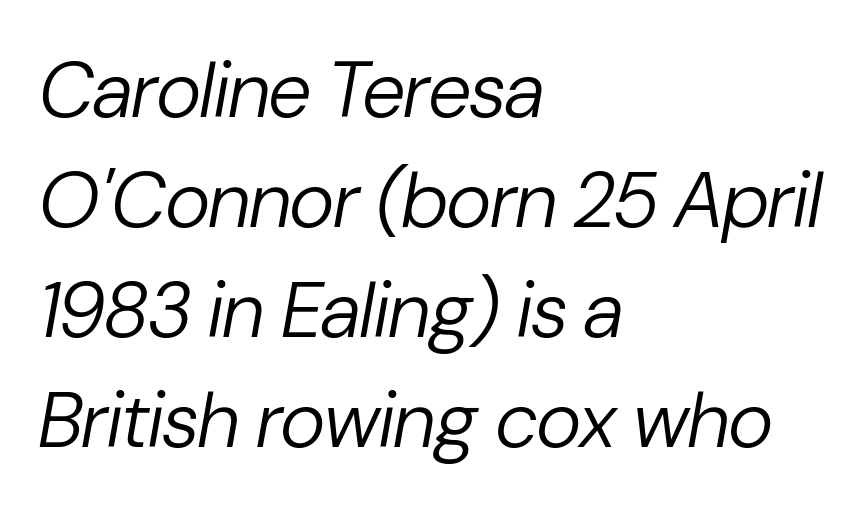
The image shows 78 px regular-weight type, italic (leaning right); set left-aligned, normal line spacing (1.41x), normal letter spacing, not underlined; low stroke contrast and a medium x-height.
